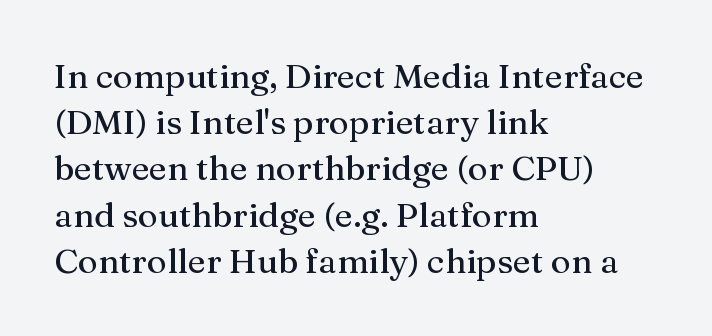
A bare baseline throughout the passage. Ascenders rise straight up at ninety degrees. If you measured baseline to baseline, you'd find a middling distance. Each letter keeps its own natural width here, so spacing adapts to shape.
